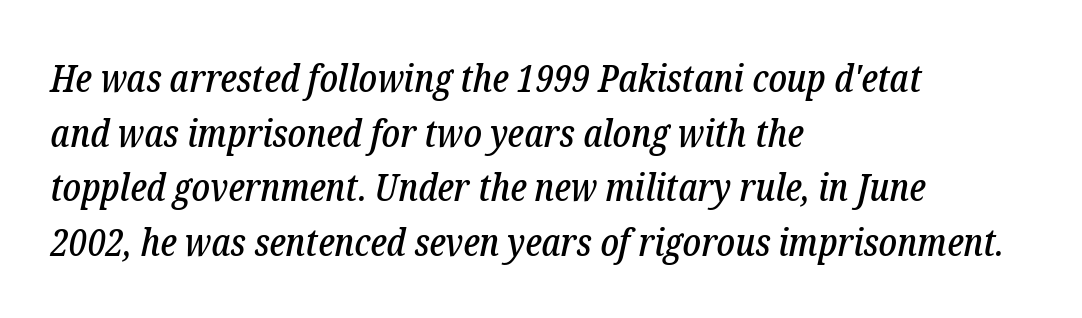
{"serif": "yes", "italic": "yes", "lean": "right", "slant_degrees": 12, "width": "condensed", "stroke_contrast": "low", "x_height": "medium", "monospaced": "no", "underline": "no", "align": "left", "line_spacing": "normal", "line_spacing_ratio": 1.4, "letter_spacing": "normal", "letter_spacing_em": 0.0, "glyph_px": 39}
